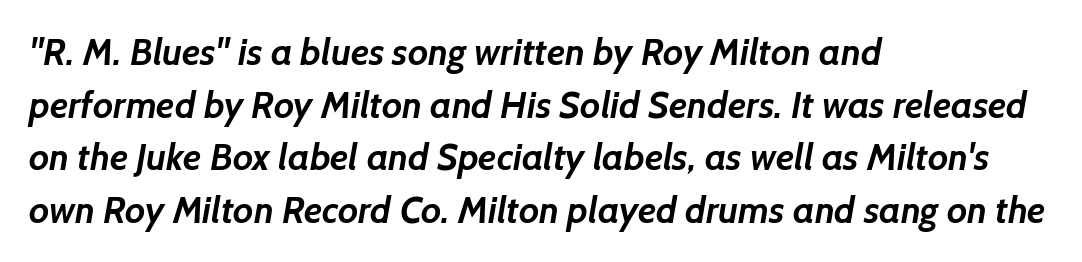
Q: Is the text bold? A: Yes.
Q: Is the typeface a serif or a sans-serif typeface? A: Sans-serif.
Q: Is the text underlined? A: No.
Q: How is the paragraph aligned? A: Left-aligned.
Q: Is the spacing between letters normal or unusually wide? A: Normal.
Q: Is the spacing between lines tight, normal or loose? A: Normal.
Q: Width (condensed, normal, or wide)? A: Normal.
Q: Stroke contrast? A: Low.
Q: x-height? A: Medium.
Q: Monospaced? A: No.
